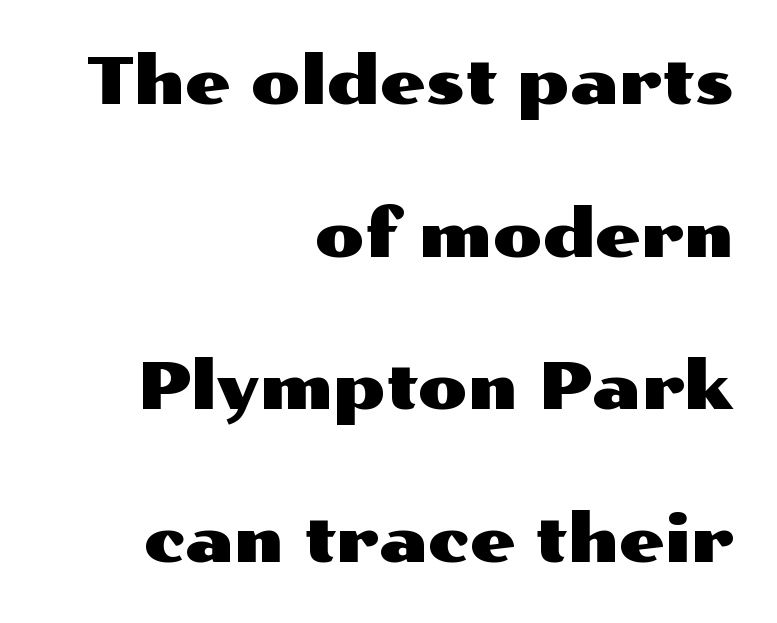
The lines are quadded right. The passage shown is typed in a proportional face where columns would drift. Plain, unruled lines of type. The typography opts for an upright posture over an oblique one. Look at the tracking — it's just the regular setting, nothing added.
